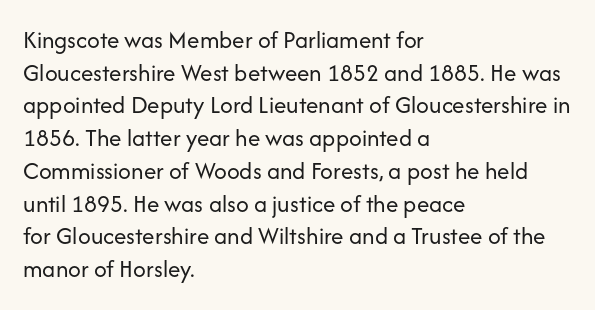
The image shows 25 px text type, upright; set left-aligned, normal line spacing (1.31x), normal letter spacing, not underlined.
